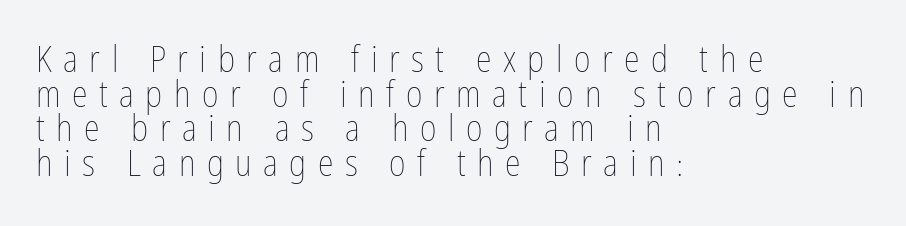
The face used here is proportionally spaced, like ordinary book or web type. Do the letters lean? They stand straight. Stroke thickness stays within the range of a standard reading face or lighter. Descenders are the only things crossing below the line. Short and long lines alike share a common starting point at left. If you measured baseline to baseline, you'd find a short distance.
